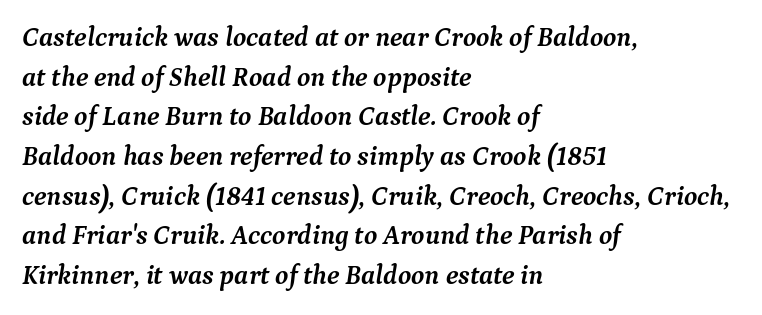
Q: Is the text bold? A: Yes.
Q: Is the text italic (slanted)? A: Yes, it leans right by about 9 degrees.
Q: Is the text underlined? A: No.
Q: How is the paragraph aligned? A: Left-aligned.
Q: Is the spacing between letters normal or unusually wide? A: Normal.
Q: Is the spacing between lines tight, normal or loose? A: Normal.
